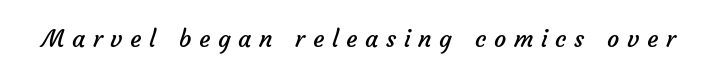
Q: Is the text bold? A: No.
Q: Is the text underlined? A: No.
Q: Is the spacing between letters normal or unusually wide? A: Unusually wide.
